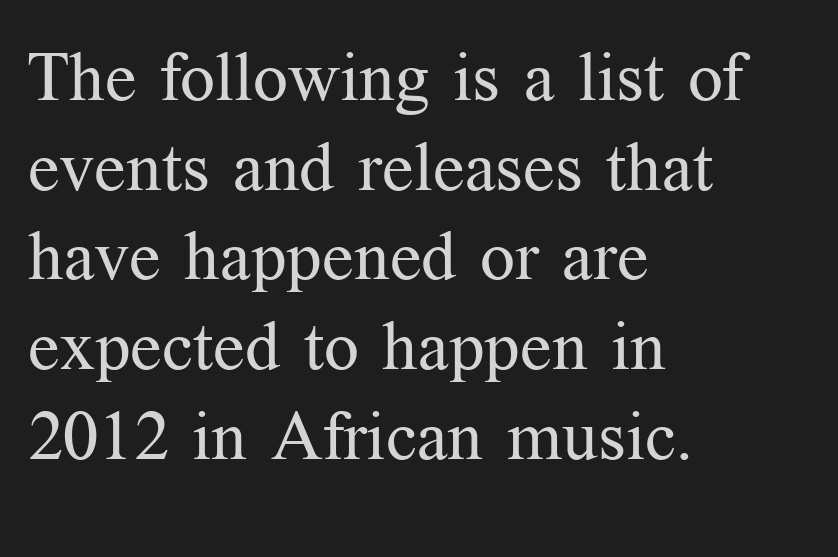
The image shows 69 px regular-weight serif type, upright; set left-aligned, normal line spacing (1.3x), normal letter spacing, not underlined; medium stroke contrast and a medium x-height.
